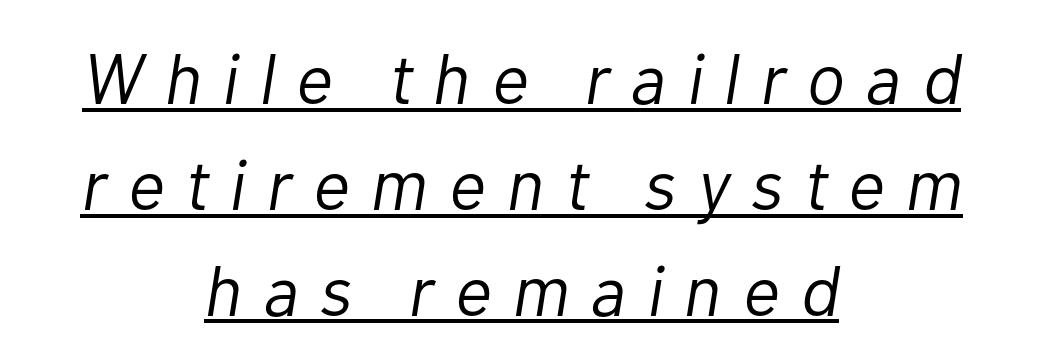
Notice how the stems are inclined rather than vertical — that's the hallmark of italics. Think of a printed novel: that variable character pitch is what you see here. Stems here are at most as thick as an everyday book face. The text block is weighted toward neither margin, spreading evenly from the middle.
